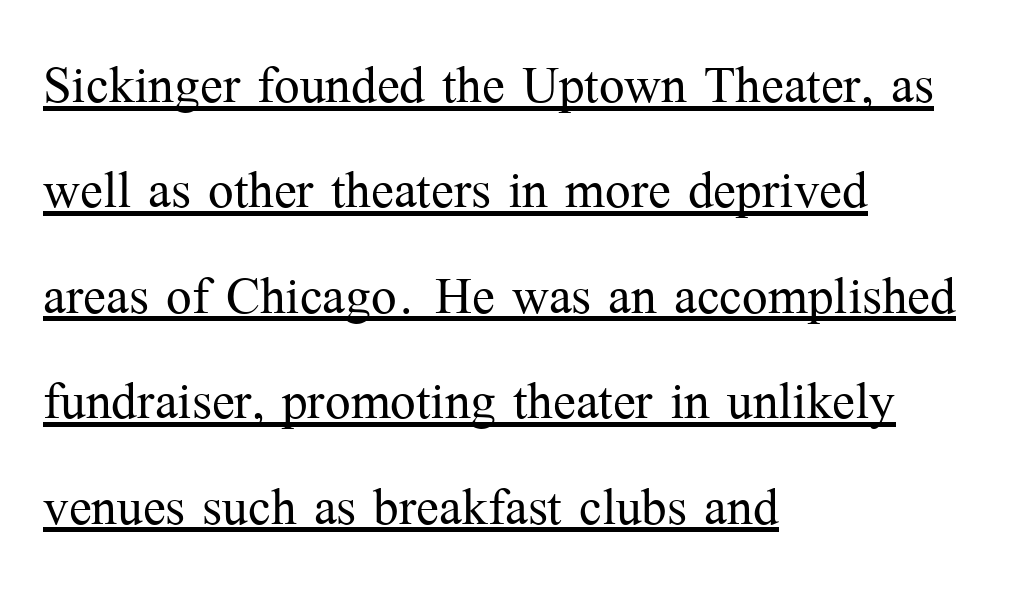
Is this a sans? No — the strokes have serifs. Compared with a centered layout, this one pins lines to the left instead. These glyphs show unthickened strokes, regular width or finer. The type is set solid horizontally, with unmodified tracking. Notice how a bar underscores the lettering throughout. Do the characters align in a grid? No, the font is proportional.
